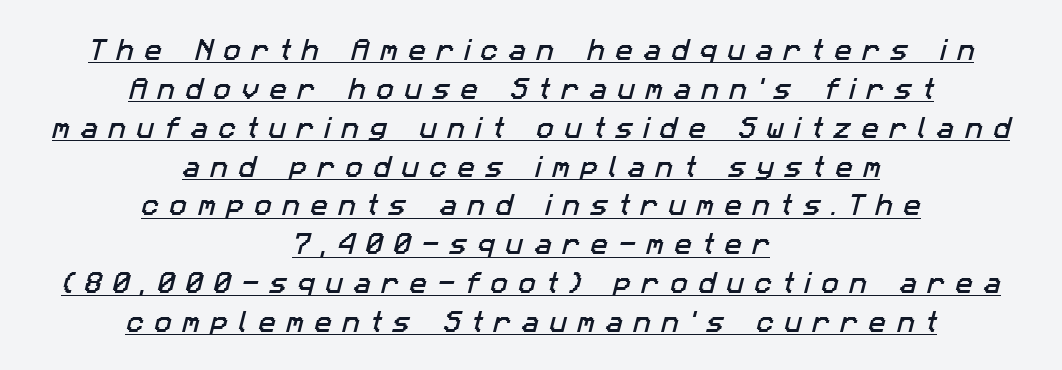
Q: Is the text underlined? A: Yes.
Q: How is the paragraph aligned? A: Centered.
Q: Is the spacing between letters normal or unusually wide? A: Unusually wide.
Q: Is the spacing between lines tight, normal or loose? A: Normal.
